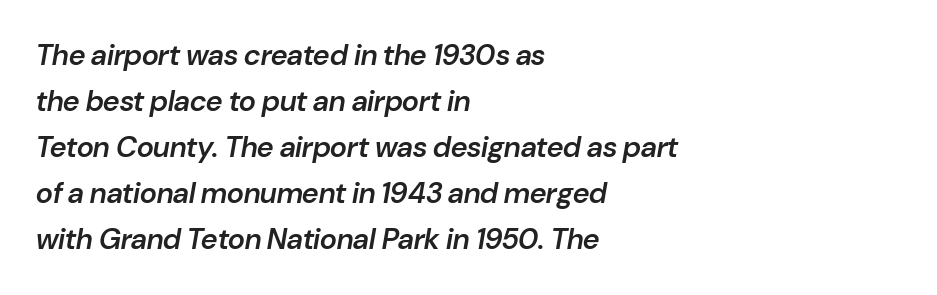
Q: Is the text bold? A: Semi-bold.
Q: Is the text italic (slanted)? A: Yes, it leans right by about 10 degrees.
Q: Is the text underlined? A: No.
Q: How is the paragraph aligned? A: Left-aligned.
Q: Is the spacing between letters normal or unusually wide? A: Normal.
Q: Is the spacing between lines tight, normal or loose? A: Normal.
Q: Width (condensed, normal, or wide)? A: Normal.
Q: Stroke contrast? A: Low.
Q: x-height? A: Medium.
Q: Monospaced? A: No.
